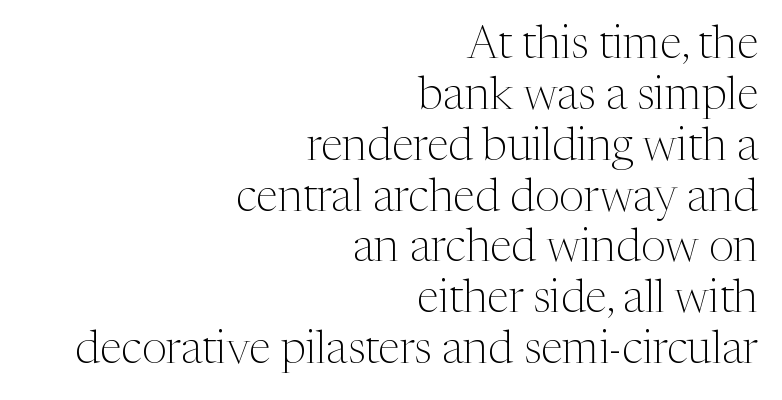
Q: Is the text bold? A: No.
Q: Is the text italic (slanted)? A: No, it is upright.
Q: Is the typeface a serif or a sans-serif typeface? A: Serif.
Q: Is the text underlined? A: No.
Q: How is the paragraph aligned? A: Right-aligned.
Q: Is the spacing between letters normal or unusually wide? A: Normal.
Q: Is the spacing between lines tight, normal or loose? A: Tight.
Q: Width (condensed, normal, or wide)? A: Normal.
Q: Stroke contrast? A: Medium.
Q: x-height? A: Medium.
Q: Monospaced? A: No.
